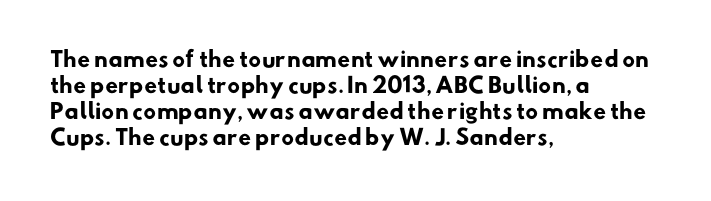
The image shows 21 px bold type; set left-aligned, line spacing 1.24x, normal letter spacing, not underlined.
